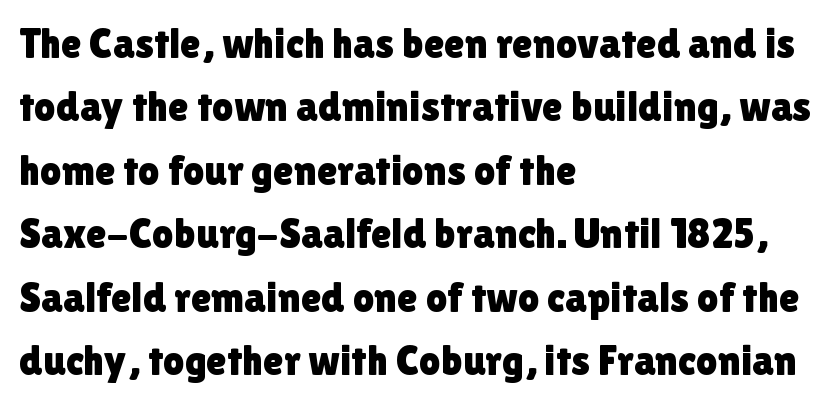
The image shows 42 px sans-serif type, upright; set left-aligned, normal line spacing (1.51x), normal letter spacing, not underlined; a medium x-height.
